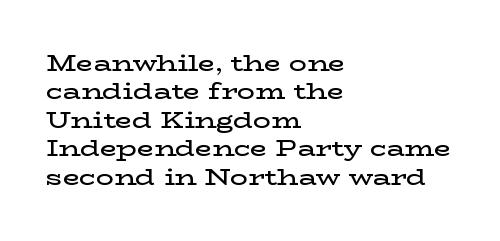
Q: Is the text bold? A: Semi-bold.
Q: Is the text italic (slanted)? A: No, it is upright.
Q: Is the text underlined? A: No.
Q: How is the paragraph aligned? A: Left-aligned.
Q: Is the spacing between letters normal or unusually wide? A: Normal.
Q: Is the spacing between lines tight, normal or loose? A: Normal.
